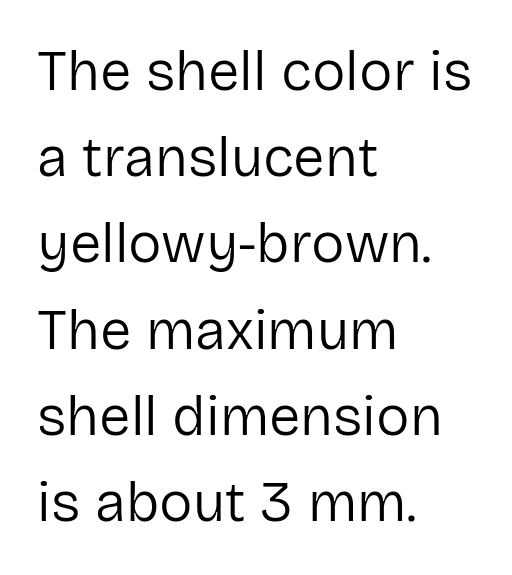
Weight class: somewhere from thin through regular. The zone under the glyphs is completely vacant. The type family on display is of the sans-serif kind. You could call the tracking neutral — neither tight nor loose. The rendering uses natural spacing where letterforms have individual widths.
